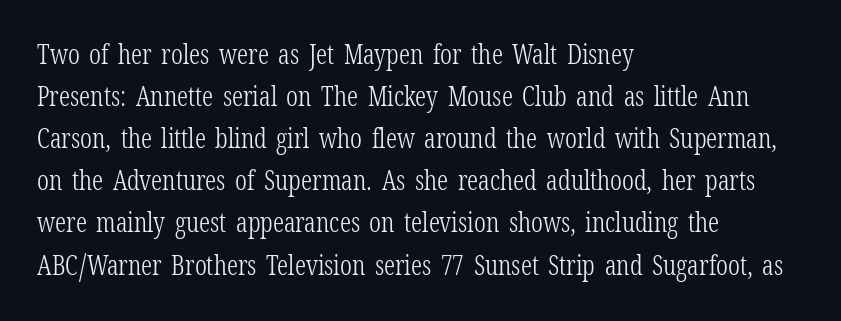
Q: Is the text bold? A: No.
Q: Is the text italic (slanted)? A: No, it is upright.
Q: Is the text underlined? A: No.
Q: How is the paragraph aligned? A: Left-aligned.
Q: Is the spacing between letters normal or unusually wide? A: Normal.
Q: Is the spacing between lines tight, normal or loose? A: Normal.
